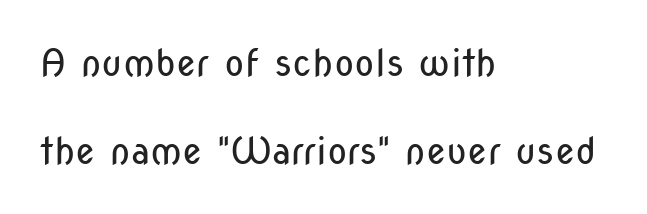
Q: Is the text bold? A: No.
Q: Is the text italic (slanted)? A: No, it is upright.
Q: Is the typeface a serif or a sans-serif typeface? A: Sans-serif.
Q: Is the text underlined? A: No.
Q: How is the paragraph aligned? A: Left-aligned.
Q: Is the spacing between letters normal or unusually wide? A: Normal.
Q: Is the spacing between lines tight, normal or loose? A: Loose.
Q: Width (condensed, normal, or wide)? A: Condensed.
Q: Stroke contrast? A: Low.
Q: x-height? A: Medium.
Q: Monospaced? A: No.
